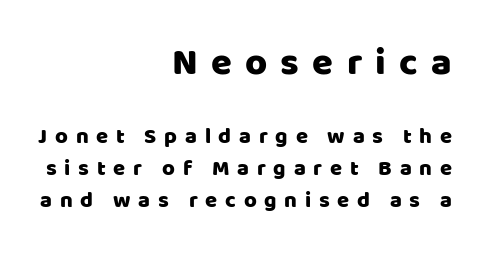
Vertically, the passage feels balanced, rows spaced as you'd expect. This sample uses an upright cut, with every glyph sitting square on the baseline. Horizontally, the lines are justified to the trailing edge only. The gaps between neighbouring characters are conspicuously large. Classification — sans serif.
